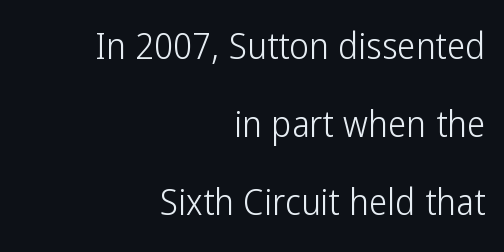
The image shows 37 px light, condensed sans-serif type, upright; set right-aligned, loose line spacing (2.11x), normal letter spacing, not underlined; low stroke contrast and a medium x-height.
